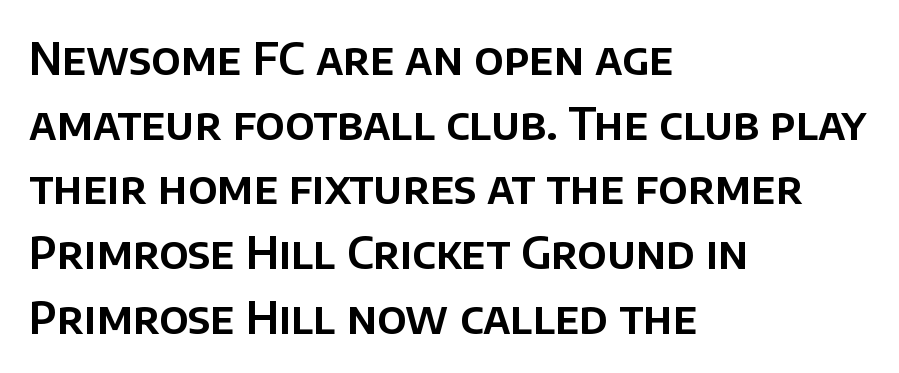
Q: Is the text italic (slanted)? A: No, it is upright.
Q: Is the typeface a serif or a sans-serif typeface? A: Sans-serif.
Q: Is the text underlined? A: No.
Q: How is the paragraph aligned? A: Left-aligned.
Q: Is the spacing between letters normal or unusually wide? A: Normal.
Q: Is the spacing between lines tight, normal or loose? A: Normal.
Q: Width (condensed, normal, or wide)? A: Normal.
Q: Stroke contrast? A: Low.
Q: x-height? A: Large.
Q: Monospaced? A: No.
